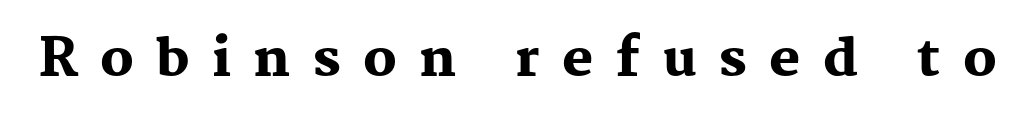
You can tell it's not italic because the verticals are truly vertical. Compared with an ordinary text face, these strokes are far heavier — a full bold. This is serif lettering, the kind often seen in printed books. These lines are rendered in a variable-pitch font. The space beneath each line is pristine and unruled.
